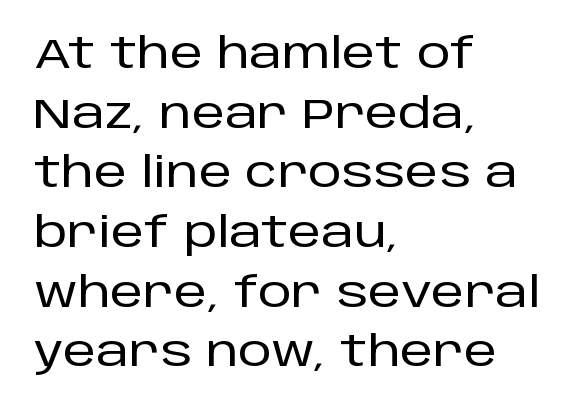
Q: Is the text italic (slanted)? A: No, it is upright.
Q: Is the typeface a serif or a sans-serif typeface? A: Sans-serif.
Q: Is the text underlined? A: No.
Q: How is the paragraph aligned? A: Left-aligned.
Q: Is the spacing between letters normal or unusually wide? A: Normal.
Q: Is the spacing between lines tight, normal or loose? A: Normal.
Q: Width (condensed, normal, or wide)? A: Normal.
Q: Stroke contrast? A: Low.
Q: x-height? A: Large.
Q: Monospaced? A: No.
